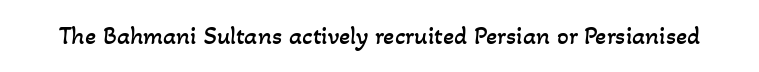
{"bold": "no", "underline": "no", "letter_spacing": "normal", "letter_spacing_em": 0.0, "glyph_px": 26}
